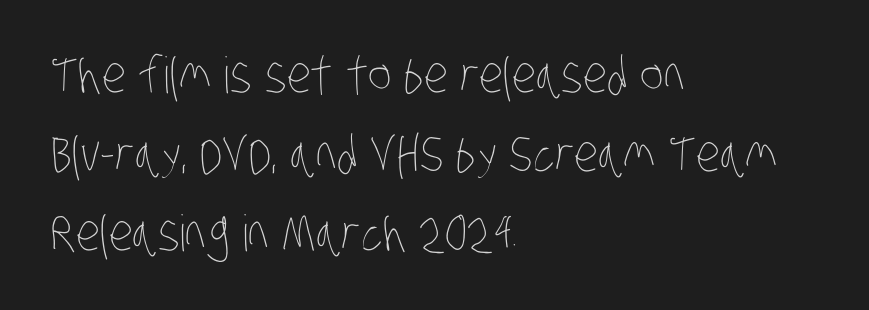
The image shows 50 px thin, condensed type; set left-aligned, normal line spacing (1.58x), normal letter spacing, not underlined; low stroke contrast and a large x-height.
